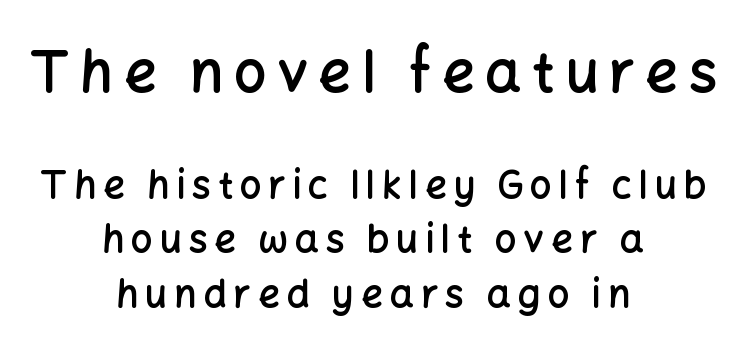
Q: Is the text bold? A: Semi-bold.
Q: Is the text italic (slanted)? A: No, it is upright.
Q: Is the typeface a serif or a sans-serif typeface? A: Sans-serif.
Q: Is the text underlined? A: No.
Q: How is the paragraph aligned? A: Centered.
Q: Is the spacing between lines tight, normal or loose? A: Normal.
Q: Which block of text is set in a larger size, the first (top) or the second (bottom)? A: The first (top) one.
Q: Width (condensed, normal, or wide)? A: Normal.
Q: Stroke contrast? A: Low.
Q: x-height? A: Medium.
Q: Monospaced? A: No.
